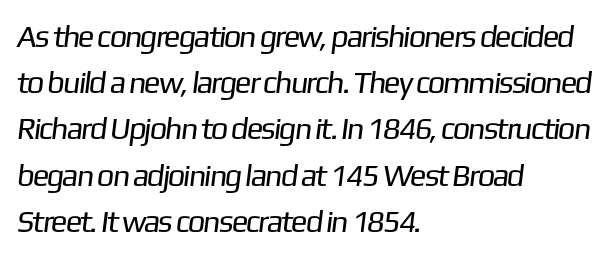
The image shows 31 px regular-weight sans-serif type; set left-aligned, normal line spacing (1.49x), normal letter spacing, not underlined; low stroke contrast and a medium x-height.
